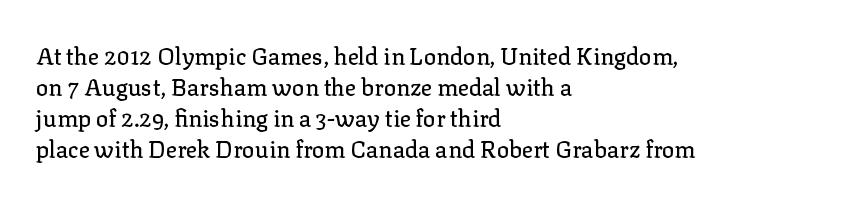
Q: Is the text italic (slanted)? A: No, it is upright.
Q: Is the text underlined? A: No.
Q: How is the paragraph aligned? A: Left-aligned.
Q: Is the spacing between letters normal or unusually wide? A: Normal.
Q: Is the spacing between lines tight, normal or loose? A: Normal.
